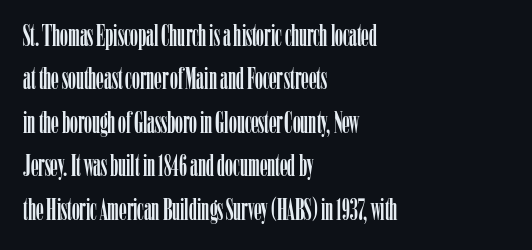
The horizontal fit of the characters is conventional and even. A student would call this left alignment; a typographer would say flush left, rag right. In terms of leading, this rendering sits right in the middle. Letters rest on an invisible, unmarked baseline. A typesetter would call this proportional, since set widths differ per character. Style check: upright.
